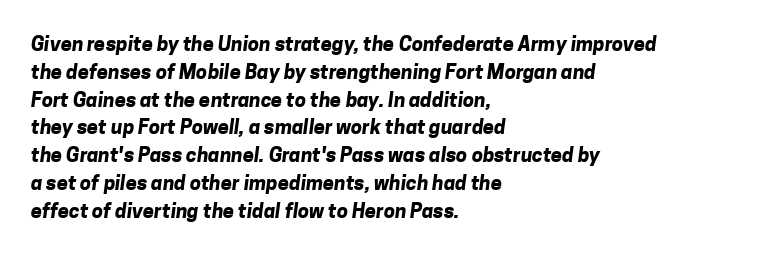
The image shows 20 px bold type; set left-aligned, normal line spacing (1.39x), normal letter spacing, not underlined.
